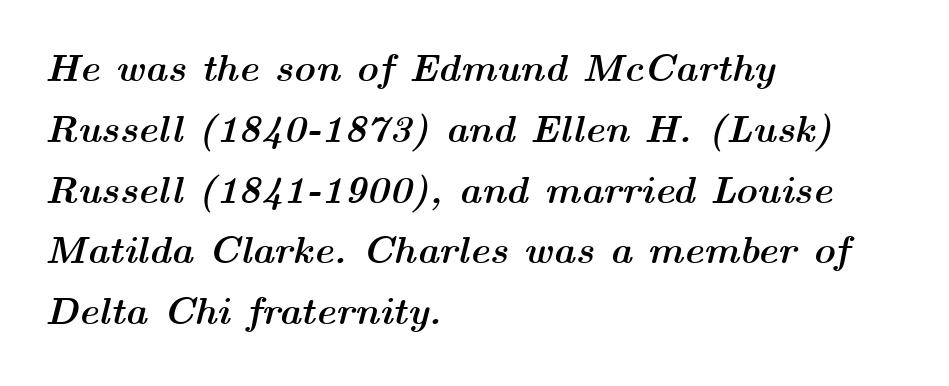
Q: Is the text bold? A: Yes.
Q: Is the text italic (slanted)? A: Yes, it leans right by about 14 degrees.
Q: Is the text underlined? A: No.
Q: How is the paragraph aligned? A: Left-aligned.
Q: Is the spacing between letters normal or unusually wide? A: Normal.
Q: Is the spacing between lines tight, normal or loose? A: Normal.
Q: Width (condensed, normal, or wide)? A: Wide.
Q: Stroke contrast? A: Medium.
Q: x-height? A: Medium.
Q: Monospaced? A: No.
